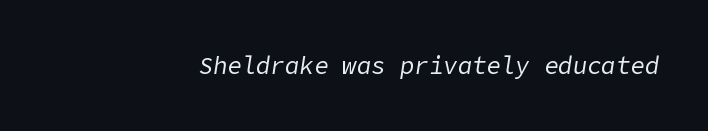
{"italic": "yes", "lean": "right", "slant_degrees": 9, "bold": "no", "underline": "no", "letter_spacing": "normal", "letter_spacing_em": 0.0, "glyph_px": 24}
